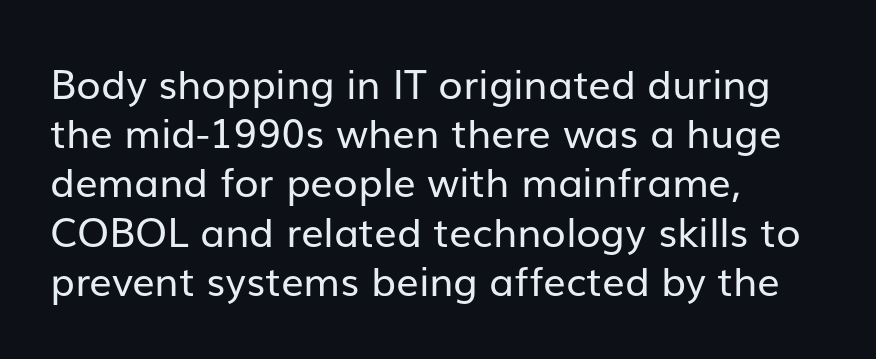
Character widths vary here, with narrow letters taking less room than wide ones. Typeset ragged right — the left edge is the straight one. Stroke mass is kept to a normal reading level or below. Anything drawn beneath the words? Only blank space. This is the regular roman posture of the typeface. Check where the strokes stop: nothing finishes them off — pure sans.
